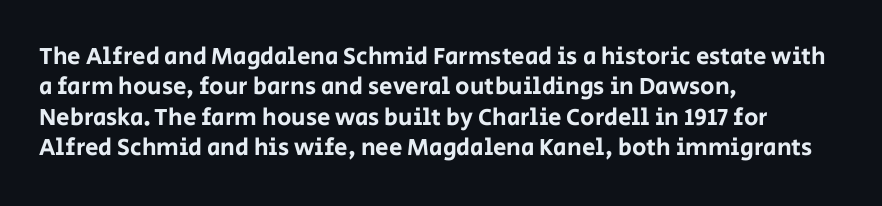
{"italic": "no", "underline": "no", "align": "left", "line_spacing": "normal", "line_spacing_ratio": 1.27, "letter_spacing": "normal", "letter_spacing_em": 0.0, "glyph_px": 24}
